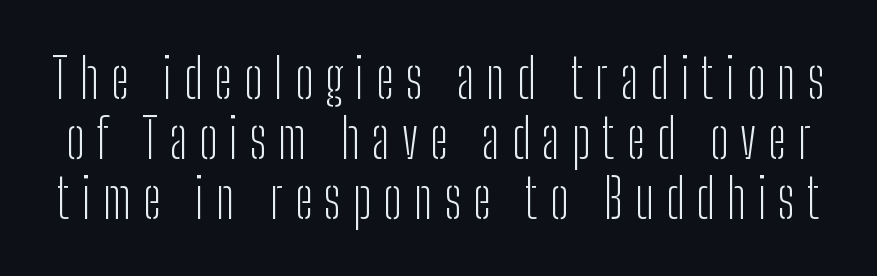
Does extra space separate the letters? Yes, quite a lot of it. Characters remain perfectly vertical along every line. Letters have the restrained weight of plain body copy at most. Closely set lines give the paragraph a compact silhouette. The zone under the glyphs is completely vacant. Is this a fixed-width face? No — the glyphs have proportional, varying widths.
